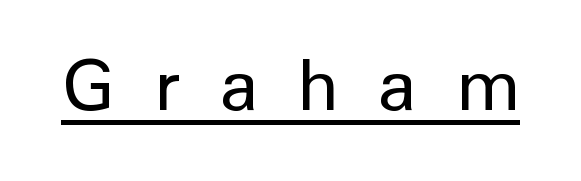
Q: Is the text bold? A: No.
Q: Is the text italic (slanted)? A: No, it is upright.
Q: Is the typeface a serif or a sans-serif typeface? A: Sans-serif.
Q: Is the text underlined? A: Yes.
Q: Is the spacing between letters normal or unusually wide? A: Unusually wide.
Q: Width (condensed, normal, or wide)? A: Normal.
Q: Stroke contrast? A: Low.
Q: x-height? A: Medium.
Q: Monospaced? A: No.
